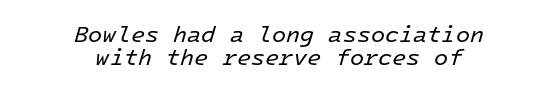
{"italic": "yes", "lean": "right", "slant_degrees": 16, "bold": "no", "underline": "no", "align": "center", "line_spacing": "tight", "line_spacing_ratio": 1.01, "letter_spacing": "normal", "letter_spacing_em": 0.0, "glyph_px": 23}
